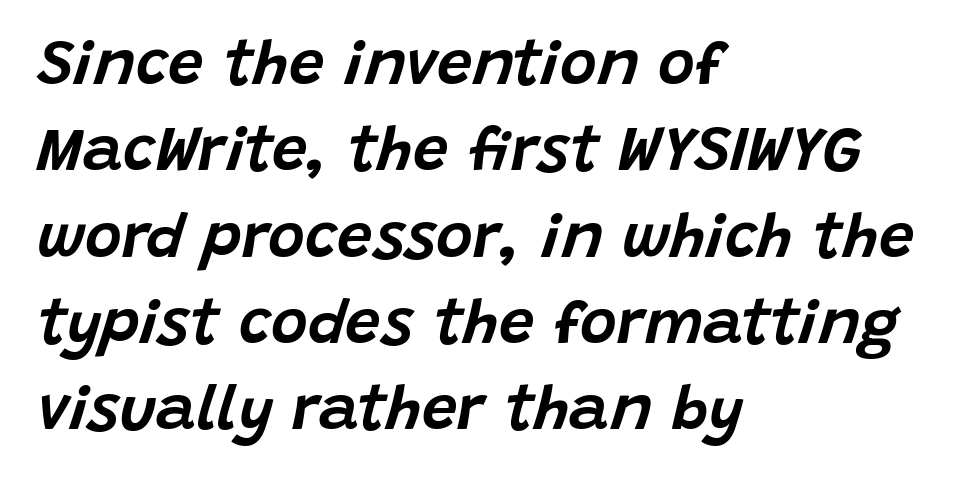
The image shows 63 px text type, italic (leaning right); set left-aligned, normal line spacing (1.37x), normal letter spacing, not underlined; low stroke contrast and a large x-height.
